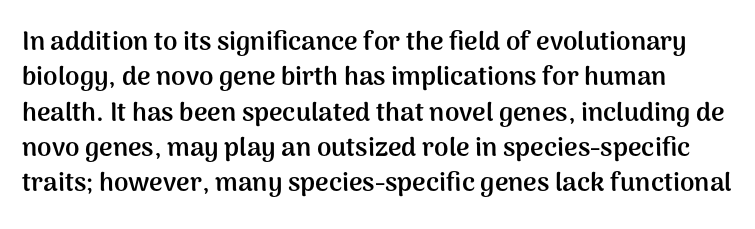
Q: Is the text bold? A: Yes.
Q: Is the text italic (slanted)? A: No, it is upright.
Q: Is the text underlined? A: No.
Q: Is the spacing between letters normal or unusually wide? A: Normal.
Q: Is the spacing between lines tight, normal or loose? A: Normal.
